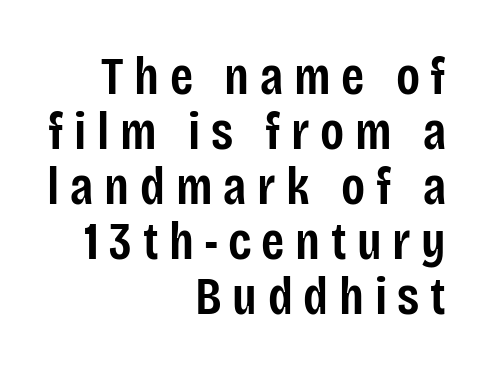
{"serif": "no", "italic": "no", "bold": "semi", "weight": "semibold", "width": "condensed", "stroke_contrast": "low", "x_height": "large", "monospaced": "no", "underline": "no", "align": "right", "line_spacing": "tight", "line_spacing_ratio": 1.04, "letter_spacing": "wide", "letter_spacing_em": 0.2, "glyph_px": 53}
